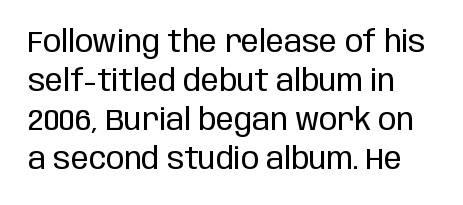
Q: Is the text bold? A: No.
Q: Is the text italic (slanted)? A: No, it is upright.
Q: Is the typeface a serif or a sans-serif typeface? A: Sans-serif.
Q: Is the text underlined? A: No.
Q: Is the spacing between letters normal or unusually wide? A: Normal.
Q: Is the spacing between lines tight, normal or loose? A: Normal.
Q: Width (condensed, normal, or wide)? A: Condensed.
Q: Stroke contrast? A: Low.
Q: x-height? A: Large.
Q: Monospaced? A: No.
